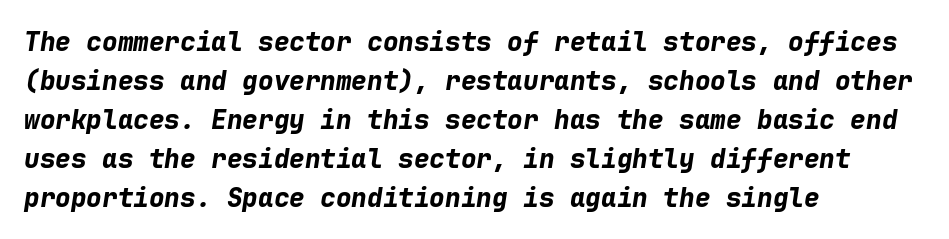
{"italic": "yes", "lean": "right", "slant_degrees": 9, "bold": "yes", "underline": "no", "align": "left", "line_spacing": "normal", "line_spacing_ratio": 1.5, "letter_spacing": "normal", "letter_spacing_em": 0.0, "glyph_px": 26}
